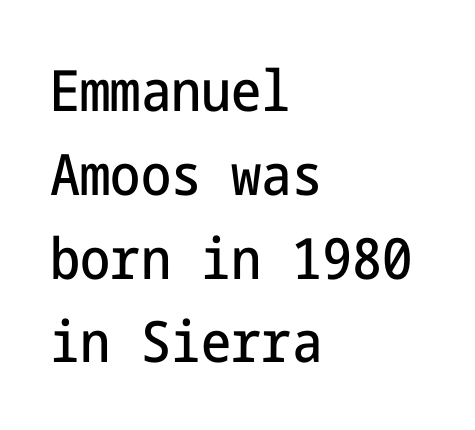
Casual observation: everything's shoved over to the left. Reading down the column, the eye jumps a familiar distance to each next line. The typography opts for an upright posture over an oblique one. Has an underline been added? It has not. Standard letterfit; no display-style spreading of the glyphs.
